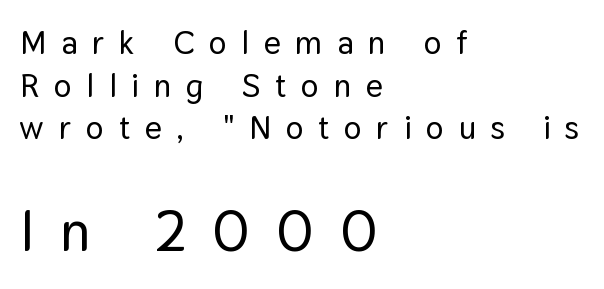
Q: Is the text italic (slanted)? A: No, it is upright.
Q: Is the typeface a serif or a sans-serif typeface? A: Sans-serif.
Q: Is the text underlined? A: No.
Q: How is the paragraph aligned? A: Left-aligned.
Q: Is the spacing between letters normal or unusually wide? A: Unusually wide.
Q: Is the spacing between lines tight, normal or loose? A: Normal.
Q: Which block of text is set in a larger size, the first (top) or the second (bottom)? A: The second (bottom) one.
Q: Width (condensed, normal, or wide)? A: Normal.
Q: Stroke contrast? A: Low.
Q: x-height? A: Medium.
Q: Monospaced? A: No.
